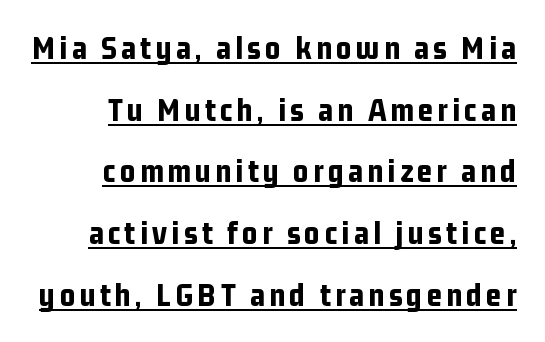
{"serif": "no", "italic": "no", "bold": "yes", "weight": "bold", "width": "condensed", "stroke_contrast": "low", "x_height": "medium", "monospaced": "no", "underline": "yes", "align": "right", "line_spacing_ratio": 1.87, "glyph_px": 33}
